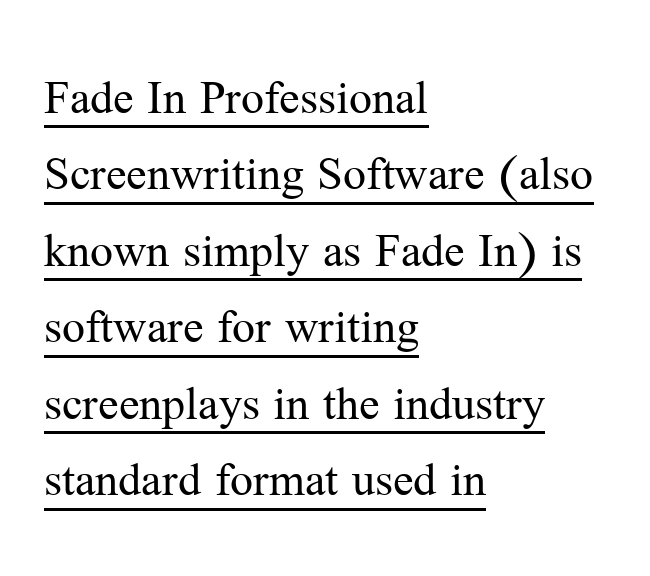
The image shows 51 px regular-weight serif type, upright; set left-aligned, normal line spacing (1.5x), normal letter spacing, underlined; medium stroke contrast and a medium x-height.
